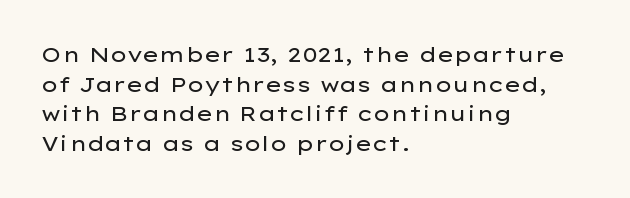
{"italic": "no", "bold": "no", "underline": "no", "align": "left", "line_spacing": "normal", "line_spacing_ratio": 1.41, "letter_spacing": "normal", "letter_spacing_em": 0.0, "glyph_px": 21}
